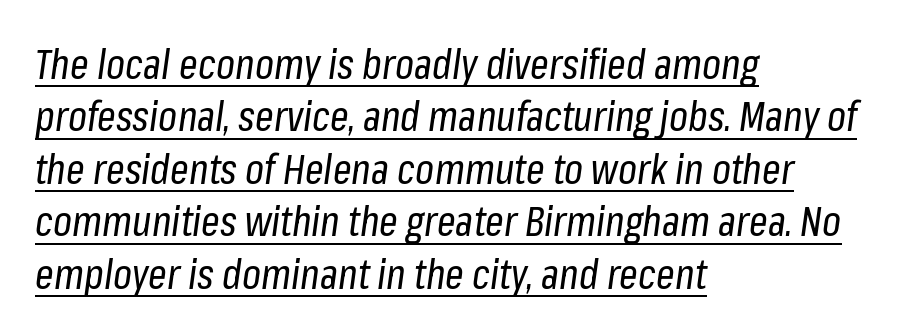
The image shows 41 px regular-weight, condensed type, italic (leaning right); set left-aligned, normal line spacing (1.28x), normal letter spacing, underlined; low stroke contrast and a medium x-height.
